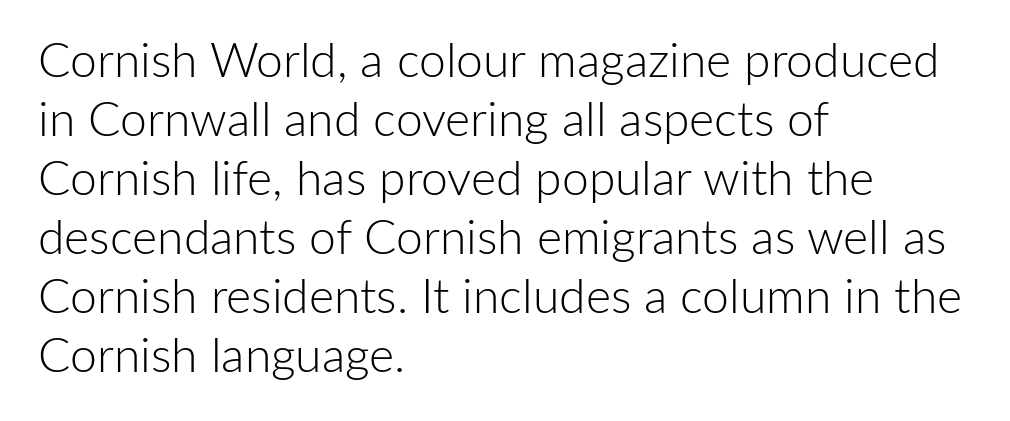
The image shows 48 px light sans-serif type, upright; set left-aligned, line spacing 1.23x, normal letter spacing, not underlined; low stroke contrast and a medium x-height.
